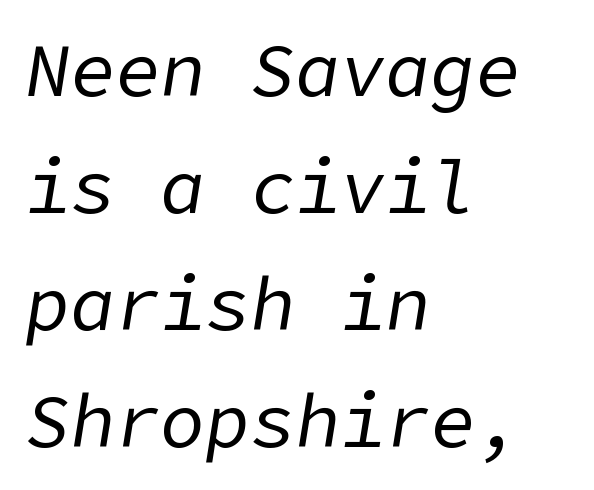
{"italic": "yes", "lean": "right", "slant_degrees": 9, "bold": "no", "weight": "regular", "width": "normal", "stroke_contrast": "low", "x_height": "medium", "underline": "no", "align": "left", "line_spacing": "normal", "line_spacing_ratio": 1.56, "letter_spacing": "normal", "letter_spacing_em": 0.0, "glyph_px": 75}
